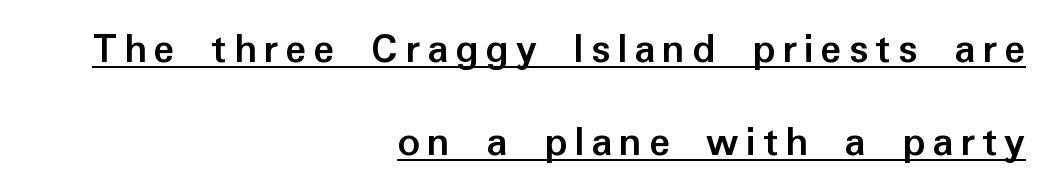
{"serif": "no", "italic": "no", "bold": "yes", "weight": "semibold", "width": "normal", "stroke_contrast": "low", "x_height": "medium", "monospaced": "no", "underline": "yes", "align": "right", "line_spacing": "loose", "line_spacing_ratio": 2.11, "glyph_px": 44}
